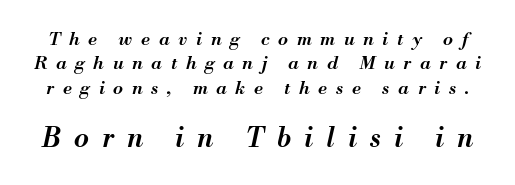
The image shows 27 px text type, italic (leaning right); set normal line spacing (1.35x), unusually wide letter spacing (+0.49 em), not underlined; the second (bottom) block is 1.5x larger.
